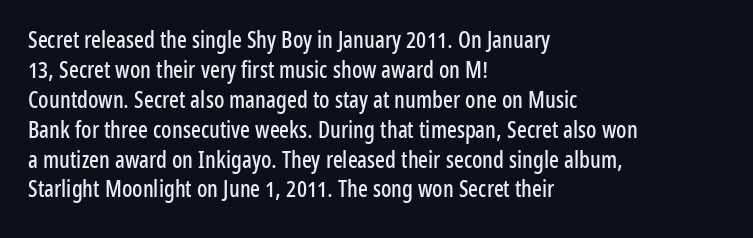
Q: Is the text italic (slanted)? A: No, it is upright.
Q: Is the text underlined? A: No.
Q: How is the paragraph aligned? A: Left-aligned.
Q: Is the spacing between letters normal or unusually wide? A: Normal.
Q: Is the spacing between lines tight, normal or loose? A: Normal.
